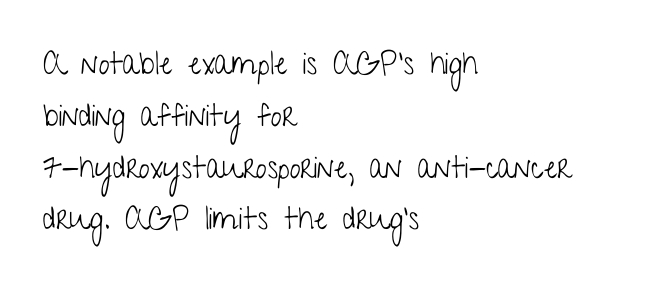
Q: Is the text bold? A: No.
Q: Is the text italic (slanted)? A: No, it is upright.
Q: Is the typeface a serif or a sans-serif typeface? A: Sans-serif.
Q: Is the text underlined? A: No.
Q: How is the paragraph aligned? A: Left-aligned.
Q: Is the spacing between letters normal or unusually wide? A: Normal.
Q: Is the spacing between lines tight, normal or loose? A: Normal.
Q: Width (condensed, normal, or wide)? A: Condensed.
Q: Stroke contrast? A: Low.
Q: x-height? A: Medium.
Q: Monospaced? A: No.
